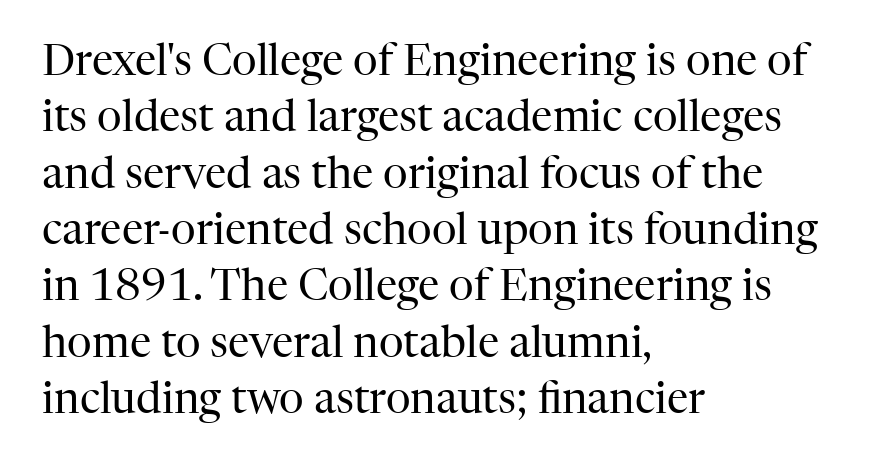
{"serif": "yes", "italic": "no", "bold": "no", "weight": "regular", "width": "normal", "stroke_contrast": "high", "x_height": "medium", "monospaced": "no", "underline": "no", "align": "left", "line_spacing": "normal", "line_spacing_ratio": 1.31, "letter_spacing": "normal", "letter_spacing_em": 0.0, "glyph_px": 43}
